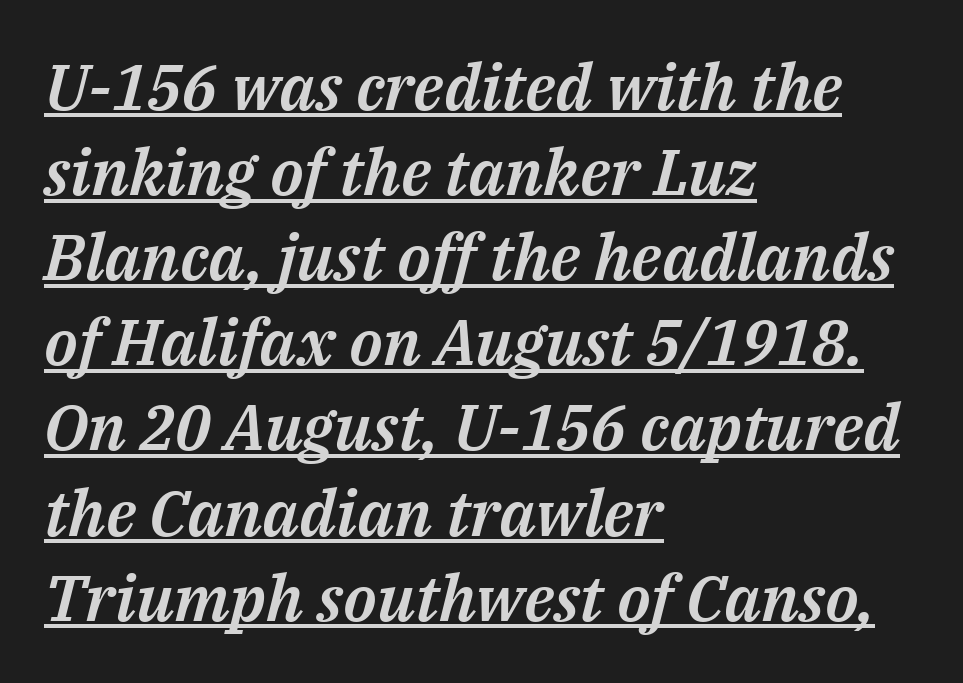
The image shows 64 px text type, italic (leaning right); set left-aligned, normal line spacing (1.33x), normal letter spacing, underlined; medium stroke contrast and a medium x-height.
